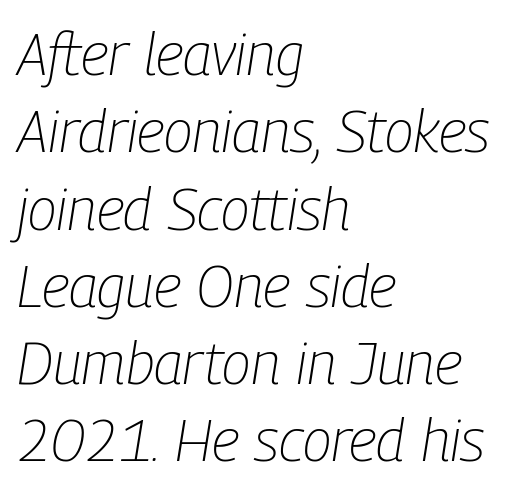
The image shows 59 px light, condensed type, italic (leaning right); set left-aligned, normal line spacing (1.31x), normal letter spacing, not underlined; low stroke contrast and a medium x-height.
